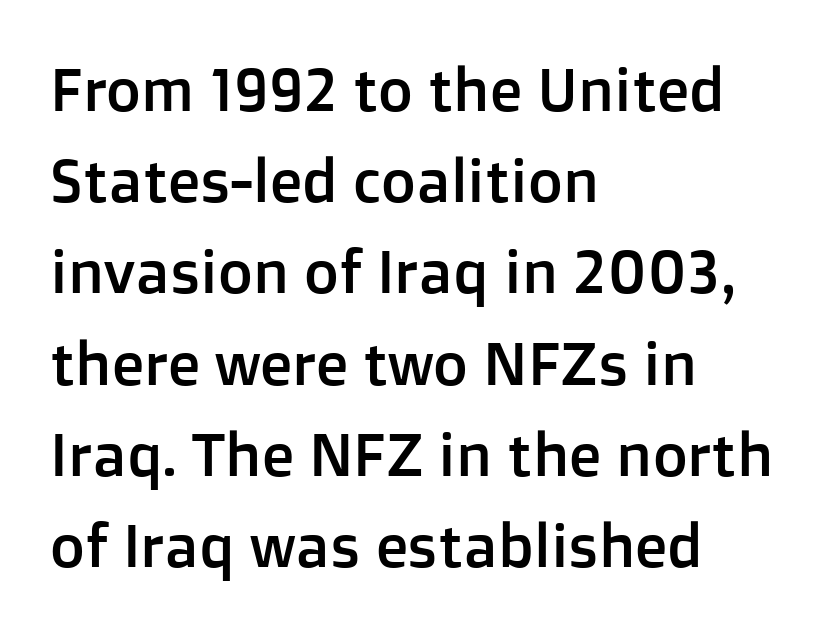
The image shows 60 px sans-serif type, upright; set left-aligned, normal line spacing (1.52x), normal letter spacing, not underlined; low stroke contrast and a medium x-height.
